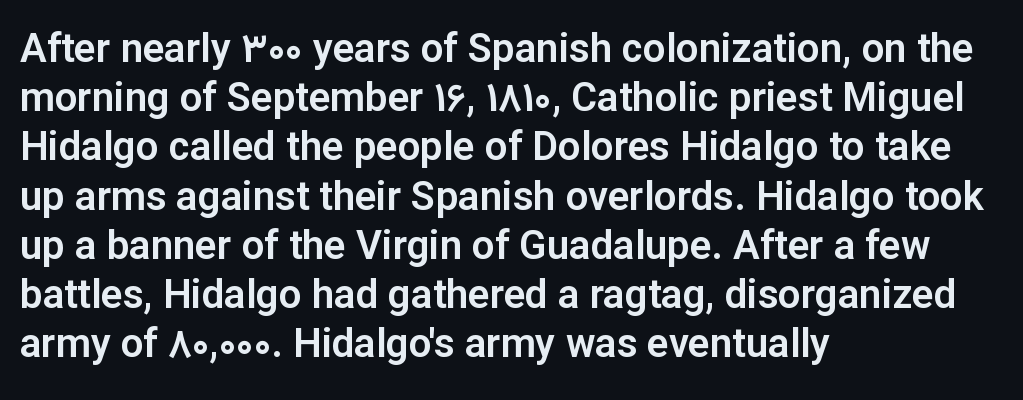
{"serif": "no", "italic": "no", "width": "normal", "stroke_contrast": "low", "x_height": "medium", "monospaced": "no", "underline": "no", "align": "left", "line_spacing_ratio": 1.23, "letter_spacing": "normal", "letter_spacing_em": 0.0, "glyph_px": 40}
